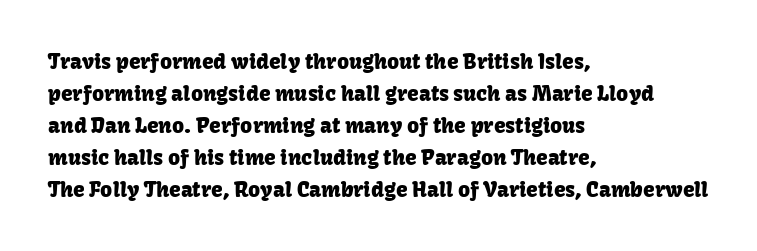
The image shows 21 px text type, upright; set left-aligned, normal line spacing (1.52x), normal letter spacing, not underlined.
